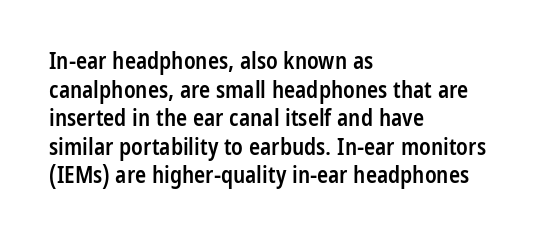
The image shows 23 px text type, upright; set left-aligned, line spacing 1.24x, normal letter spacing, not underlined.
